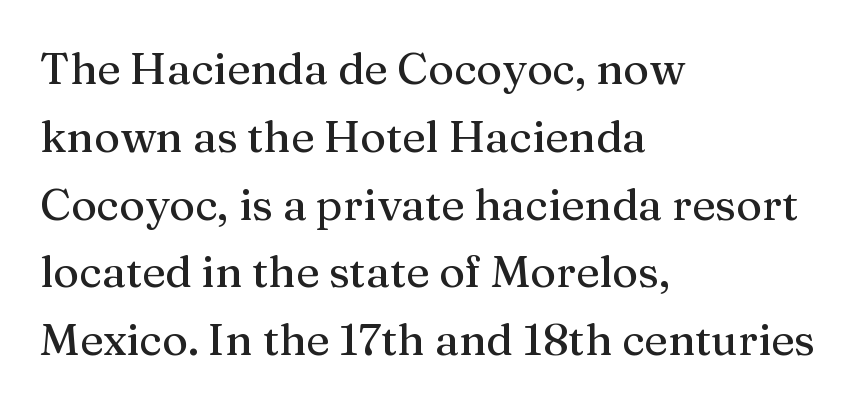
{"serif": "yes", "italic": "no", "width": "normal", "stroke_contrast": "medium", "x_height": "medium", "monospaced": "no", "underline": "no", "align": "left", "line_spacing": "normal", "line_spacing_ratio": 1.54, "letter_spacing": "normal", "letter_spacing_em": 0.0, "glyph_px": 44}
